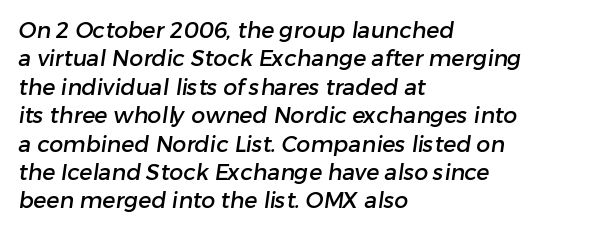
Successive baselines arrive at the customary interval. Spacing between characters is what you'd get straight out of the box. Teacher's note: observe the even left margin — that is flush-left alignment. Has an underline been added? It has not.
